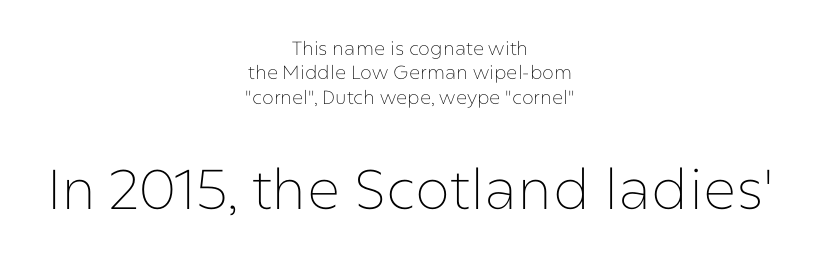
Where is the straight margin? There isn't one; the lines are centered. Here the glyphs are tracked normally, forming tight word shapes. Serifs: no, the terminals of the letterforms are clean. Small over large — that's the arrangement of the two blocks here.
